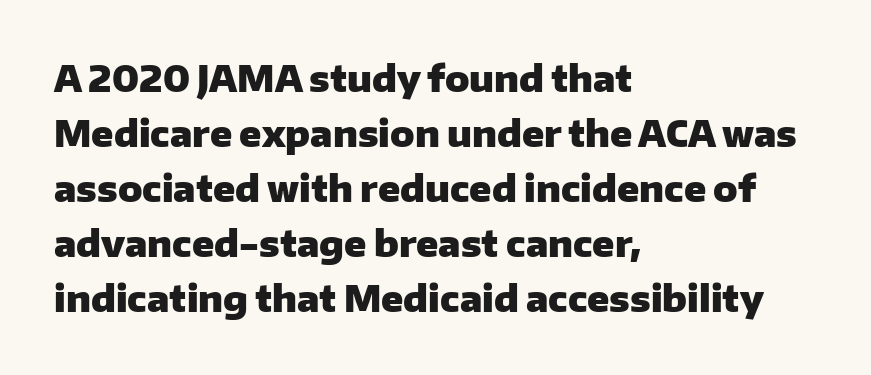
Q: Is the text bold? A: Yes.
Q: Is the text italic (slanted)? A: No, it is upright.
Q: Is the typeface a serif or a sans-serif typeface? A: Sans-serif.
Q: Is the text underlined? A: No.
Q: How is the paragraph aligned? A: Left-aligned.
Q: Is the spacing between letters normal or unusually wide? A: Normal.
Q: Is the spacing between lines tight, normal or loose? A: Normal.
Q: Width (condensed, normal, or wide)? A: Normal.
Q: Stroke contrast? A: Low.
Q: x-height? A: Medium.
Q: Monospaced? A: No.
